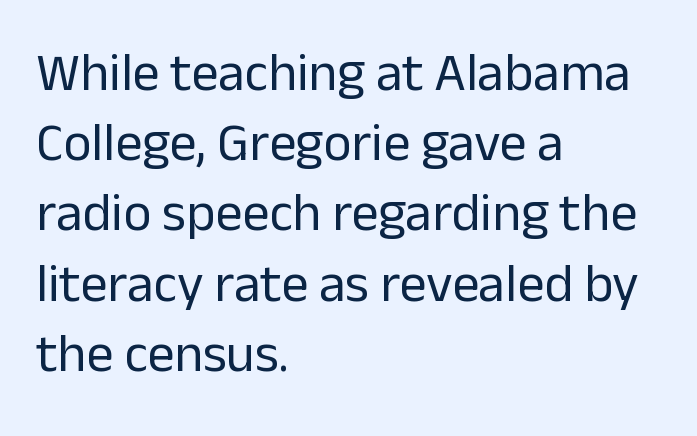
The image shows 54 px regular-weight sans-serif type, upright; set left-aligned, normal line spacing (1.3x), normal letter spacing, not underlined; low stroke contrast and a medium x-height.
